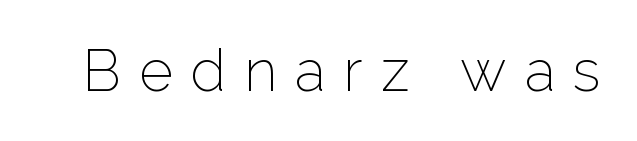
A clean baseline with only descenders dipping below it. The font family rendered here belongs to the sans-serif group. The rendering uses natural spacing where letterforms have individual widths. Counters stay open thanks to moderate or lighter strokes. The font's upright variant was chosen for this text.
